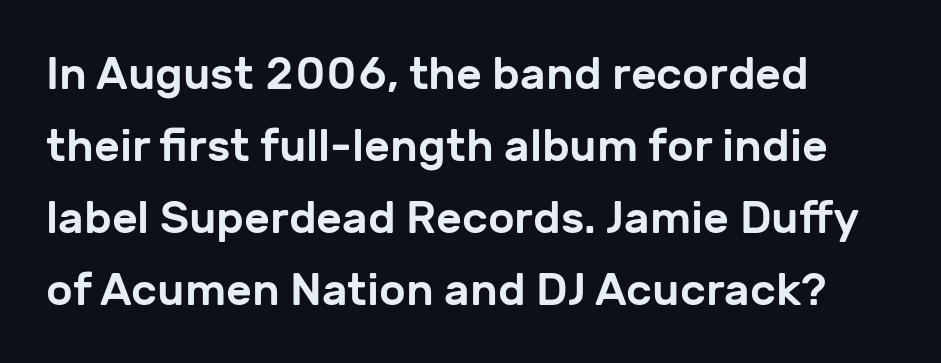
Q: Is the text italic (slanted)? A: No, it is upright.
Q: Is the typeface a serif or a sans-serif typeface? A: Sans-serif.
Q: Is the text underlined? A: No.
Q: How is the paragraph aligned? A: Left-aligned.
Q: Is the spacing between letters normal or unusually wide? A: Normal.
Q: Is the spacing between lines tight, normal or loose? A: Normal.
Q: Width (condensed, normal, or wide)? A: Normal.
Q: Stroke contrast? A: Low.
Q: x-height? A: Medium.
Q: Monospaced? A: No.
